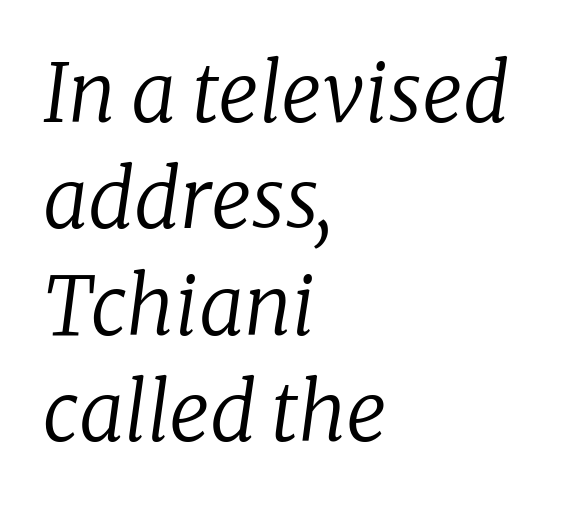
The space between consecutive lines is moderate. Underlining? Definitely not there. The typeface has the unassuming heft of standard copy or less. Designer's note — italics engaged. Nobody touched the tracking dial on this one.
